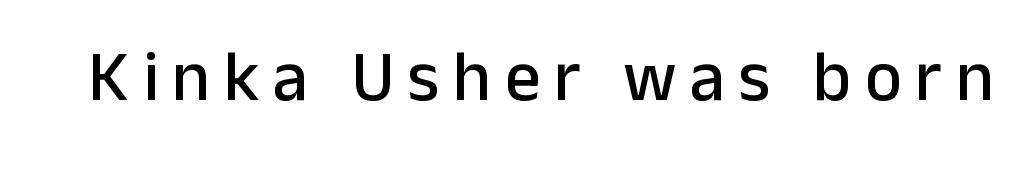
{"serif": "no", "italic": "no", "width": "normal", "stroke_contrast": "low", "x_height": "medium", "monospaced": "no", "underline": "no", "glyph_px": 71}
